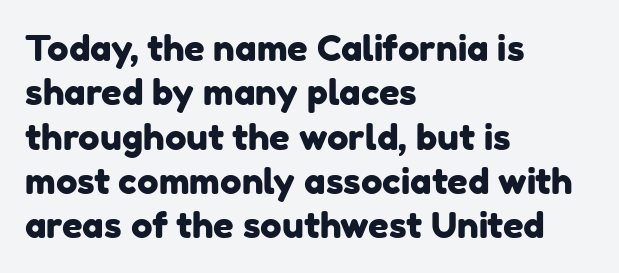
Q: Is the typeface a serif or a sans-serif typeface? A: Sans-serif.
Q: Is the text underlined? A: No.
Q: How is the paragraph aligned? A: Left-aligned.
Q: Is the spacing between letters normal or unusually wide? A: Normal.
Q: Width (condensed, normal, or wide)? A: Normal.
Q: Stroke contrast? A: Low.
Q: x-height? A: Medium.
Q: Monospaced? A: No.
